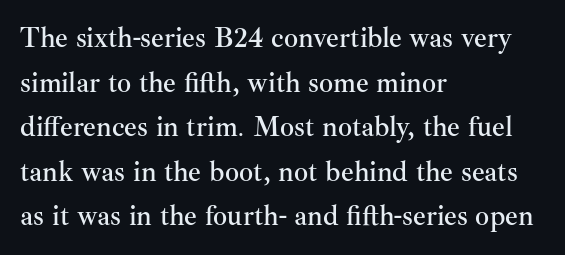
Q: Is the text italic (slanted)? A: No, it is upright.
Q: Is the typeface a serif or a sans-serif typeface? A: Serif.
Q: Is the text underlined? A: No.
Q: How is the paragraph aligned? A: Left-aligned.
Q: Is the spacing between letters normal or unusually wide? A: Normal.
Q: Is the spacing between lines tight, normal or loose? A: Normal.
Q: Width (condensed, normal, or wide)? A: Normal.
Q: Stroke contrast? A: Medium.
Q: x-height? A: Small.
Q: Monospaced? A: No.
